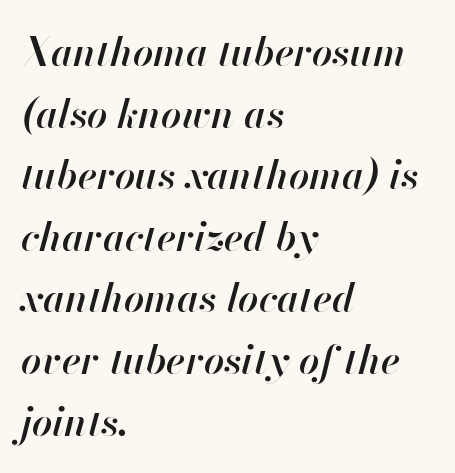
Q: Is the text bold? A: Semi-bold.
Q: Is the text italic (slanted)? A: Yes, it leans right by about 13 degrees.
Q: Is the text underlined? A: No.
Q: How is the paragraph aligned? A: Left-aligned.
Q: Is the spacing between letters normal or unusually wide? A: Normal.
Q: Is the spacing between lines tight, normal or loose? A: Normal.
Q: Width (condensed, normal, or wide)? A: Normal.
Q: Stroke contrast? A: High.
Q: x-height? A: Small.
Q: Monospaced? A: No.
